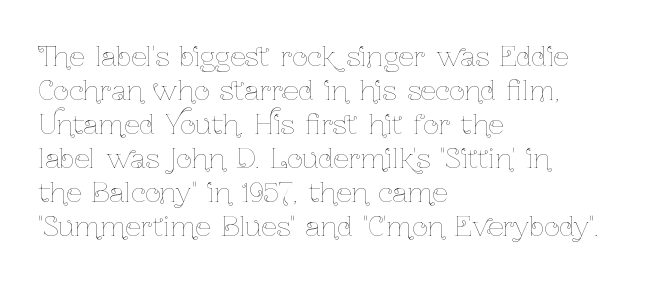
{"italic": "no", "bold": "no", "underline": "no", "align": "left", "line_spacing": "normal", "line_spacing_ratio": 1.26, "letter_spacing": "normal", "letter_spacing_em": 0.0, "glyph_px": 27}
